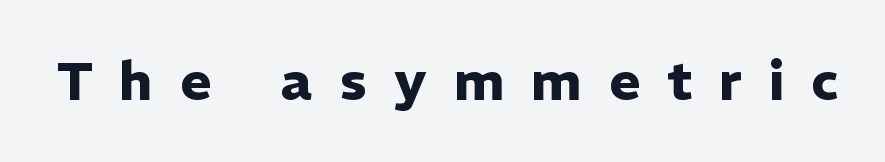
{"serif": "no", "italic": "no", "bold": "yes", "weight": "heavy", "width": "normal", "stroke_contrast": "low", "x_height": "medium", "monospaced": "no", "underline": "no", "letter_spacing": "wide", "letter_spacing_em": 0.5, "glyph_px": 54}
